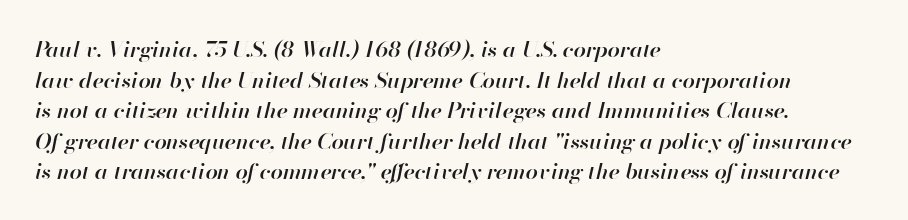
Nothing unusual about the tracking: characters are spaced as the font intends. Does the leading feel generous? No, just average. The font is running at a semibold setting, under full bold. The paragraph shown leans on its left margin. Quick note: italic. Each row of text sits above clean, open space.
